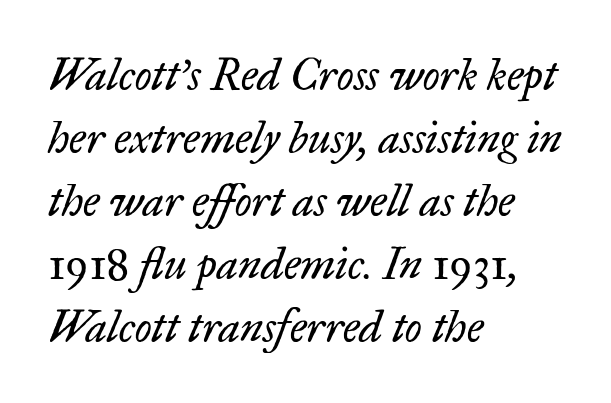
Q: Is the text bold? A: No.
Q: Is the text italic (slanted)? A: Yes, it leans right by about 17 degrees.
Q: Is the typeface a serif or a sans-serif typeface? A: Serif.
Q: Is the text underlined? A: No.
Q: How is the paragraph aligned? A: Left-aligned.
Q: Is the spacing between letters normal or unusually wide? A: Normal.
Q: Is the spacing between lines tight, normal or loose? A: Normal.
Q: Width (condensed, normal, or wide)? A: Normal.
Q: Stroke contrast? A: Low.
Q: x-height? A: Small.
Q: Monospaced? A: No.
